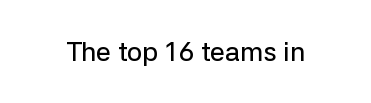
This rendering leaves character spacing at its baseline value. Has an underline been added? It has not. No italicization has been applied; the sample stays upright.
